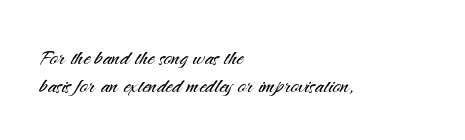
Q: Is the text bold? A: No.
Q: Is the text italic (slanted)? A: Yes.
Q: Is the text underlined? A: No.
Q: How is the paragraph aligned? A: Left-aligned.
Q: Is the spacing between letters normal or unusually wide? A: Normal.
Q: Is the spacing between lines tight, normal or loose? A: Tight.
